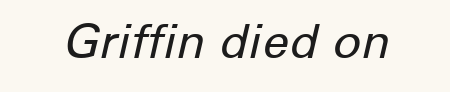
The passage shown has conventional tracking throughout. Descenders hang freely into open space. Varying glyph widths throughout — classic text-font behaviour. Compared with a typical body face, this is equally light or lighter still.
